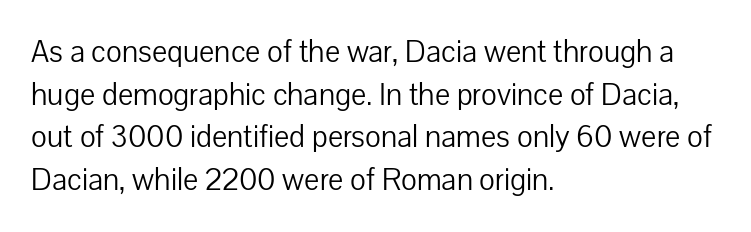
Underlining? Definitely not there. Visually the block forms a straight wall on the left and a jagged coastline on the right. Proportional: the letters do not fall into vertical columns. Horizontal bands of white between lines are of average thickness.
